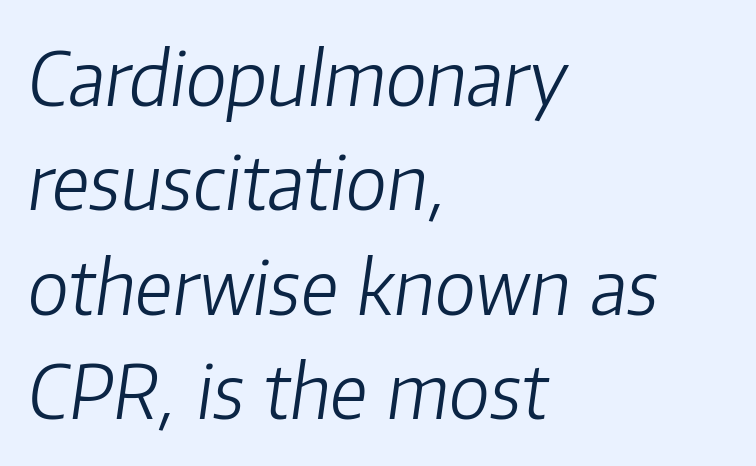
Q: Is the text bold? A: No.
Q: Is the text italic (slanted)? A: Yes, it leans right by about 8 degrees.
Q: Is the text underlined? A: No.
Q: How is the paragraph aligned? A: Left-aligned.
Q: Is the spacing between letters normal or unusually wide? A: Normal.
Q: Is the spacing between lines tight, normal or loose? A: Normal.
Q: Width (condensed, normal, or wide)? A: Normal.
Q: Stroke contrast? A: Low.
Q: x-height? A: Medium.
Q: Monospaced? A: No.
